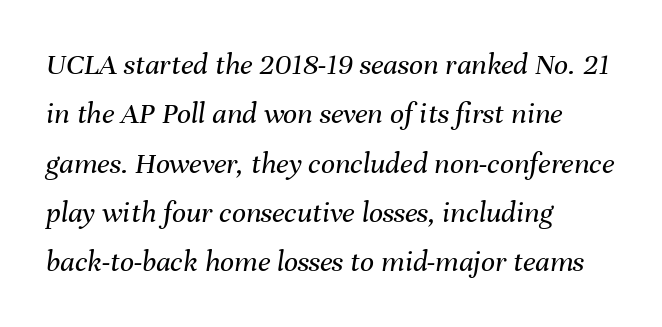
Q: Is the text bold? A: No.
Q: Is the text italic (slanted)? A: Yes, it leans right by about 8 degrees.
Q: Is the text underlined? A: No.
Q: How is the paragraph aligned? A: Left-aligned.
Q: Is the spacing between letters normal or unusually wide? A: Normal.
Q: Is the spacing between lines tight, normal or loose? A: Normal.
Q: Width (condensed, normal, or wide)? A: Normal.
Q: Stroke contrast? A: Medium.
Q: x-height? A: Medium.
Q: Monospaced? A: No.
